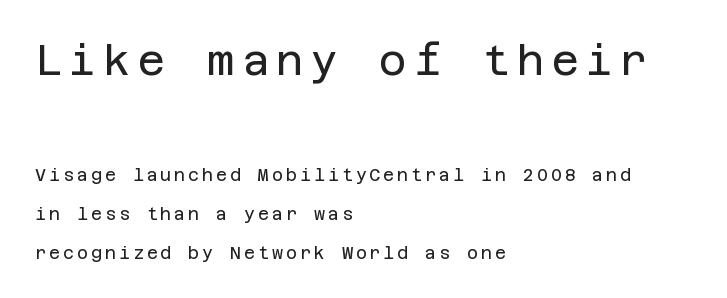
The image shows 42 px regular-weight sans-serif type, upright; set left-aligned, loose line spacing (2.29x), not underlined; the first (top) block is 2.47x larger; low stroke contrast and a large x-height.
